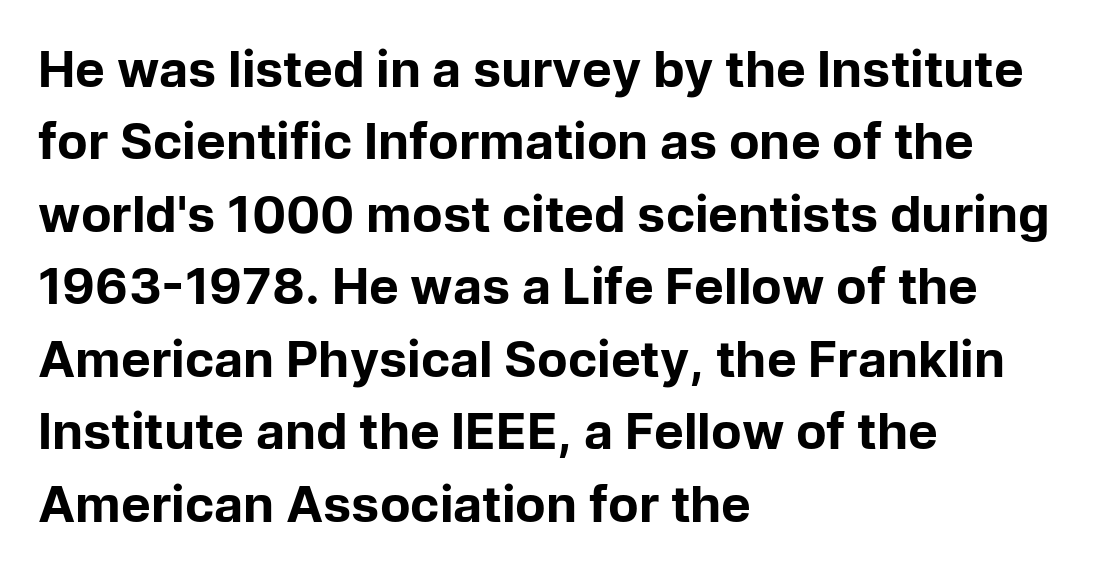
Vertical spacing — default. The paragraph shown leans on its left margin. The type family on display is of the sans-serif kind. Letters rest on an invisible, unmarked baseline. The gaps between neighbouring characters are ordinary and unremarkable.
